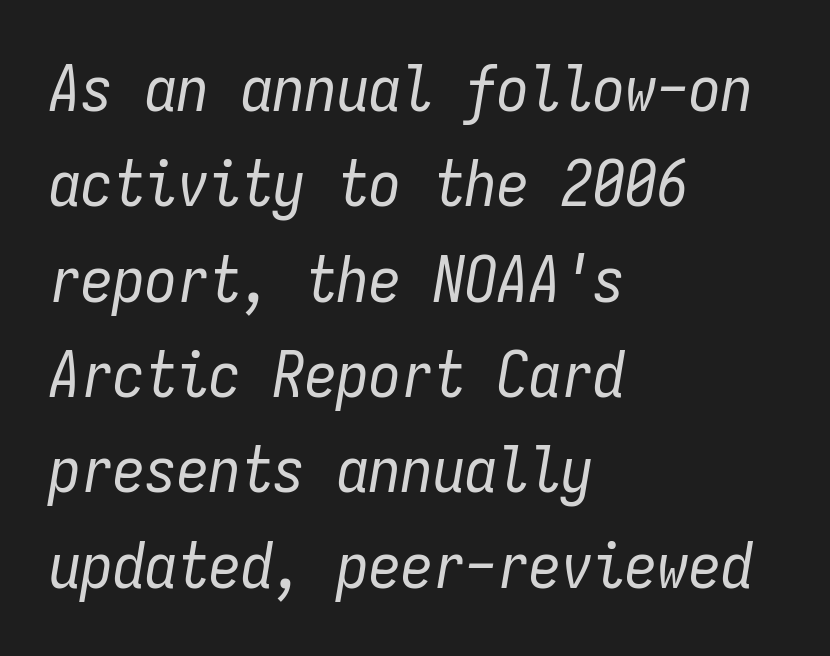
The image shows 64 px regular-weight, condensed type, italic (leaning right), monospaced; set left-aligned, normal line spacing (1.49x), normal letter spacing, not underlined; low stroke contrast and a medium x-height.
